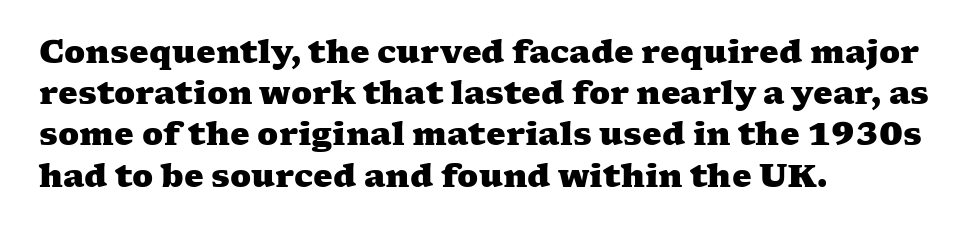
The image shows 31 px heavy, wide serif type; set left-aligned, normal line spacing (1.33x), normal letter spacing, not underlined; medium stroke contrast and a medium x-height.
